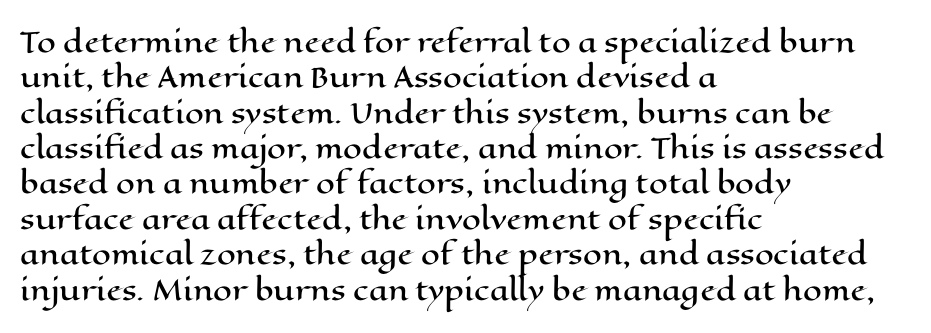
Q: Is the text italic (slanted)? A: No, it is upright.
Q: Is the text underlined? A: No.
Q: How is the paragraph aligned? A: Left-aligned.
Q: Is the spacing between letters normal or unusually wide? A: Normal.
Q: Is the spacing between lines tight, normal or loose? A: Normal.
